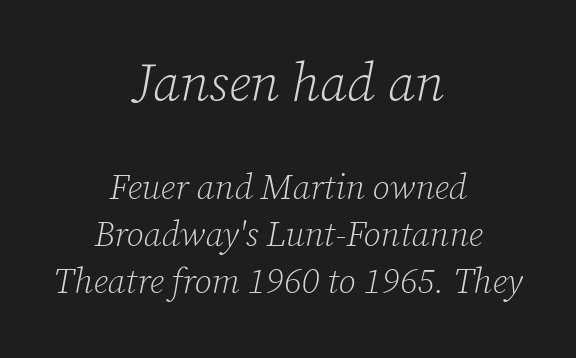
The image shows 53 px light serif type, italic (leaning right); set centered, normal line spacing (1.35x), normal letter spacing, not underlined; the first (top) block is 1.51x larger; low stroke contrast and a medium x-height.
